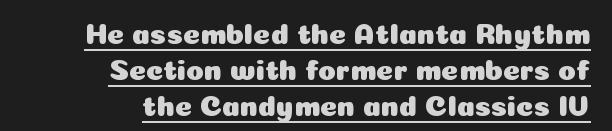
Q: Is the text italic (slanted)? A: No, it is upright.
Q: Is the typeface a serif or a sans-serif typeface? A: Sans-serif.
Q: Is the text underlined? A: Yes.
Q: How is the paragraph aligned? A: Right-aligned.
Q: Is the spacing between letters normal or unusually wide? A: Normal.
Q: Width (condensed, normal, or wide)? A: Normal.
Q: Stroke contrast? A: Low.
Q: x-height? A: Medium.
Q: Monospaced? A: No.
